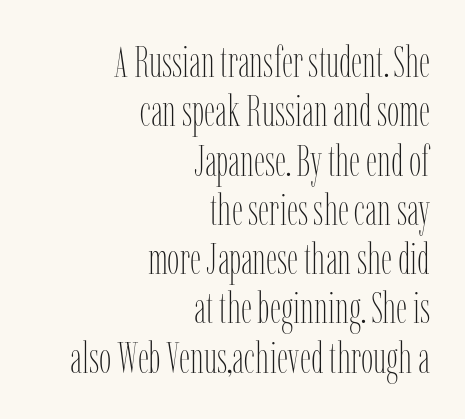
Q: Is the text bold? A: No.
Q: Is the text italic (slanted)? A: No, it is upright.
Q: Is the text underlined? A: No.
Q: How is the paragraph aligned? A: Right-aligned.
Q: Is the spacing between letters normal or unusually wide? A: Normal.
Q: Is the spacing between lines tight, normal or loose? A: Tight.
Q: Width (condensed, normal, or wide)? A: Condensed.
Q: Stroke contrast? A: Low.
Q: x-height? A: Medium.
Q: Monospaced? A: No.
